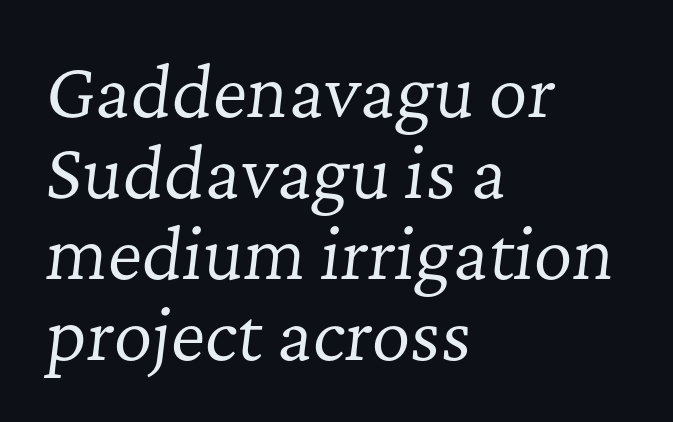
The image shows 67 px regular-weight serif type, italic (leaning right); set left-aligned, line spacing 1.21x, normal letter spacing, not underlined; low stroke contrast and a medium x-height.
